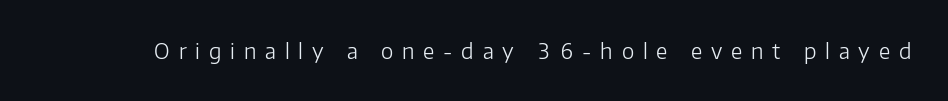
Counters stay open thanks to moderate or lighter strokes. No italicization has been applied; the sample stays upright. Letters rest on an invisible, unmarked baseline. Caption: expanded tracking, letters set apart.
